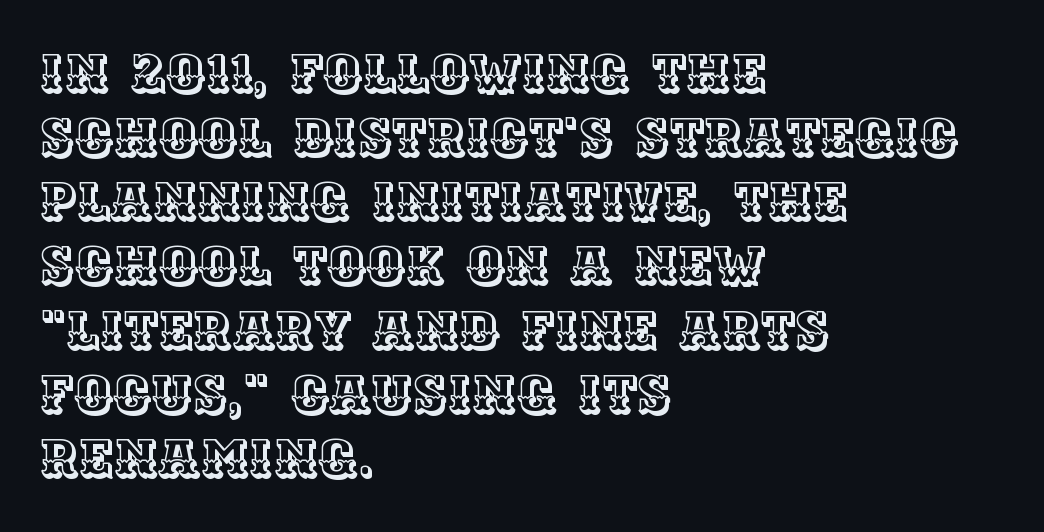
The image shows 53 px text type, upright; set left-aligned, line spacing 1.21x, normal letter spacing, not underlined; a large x-height.
